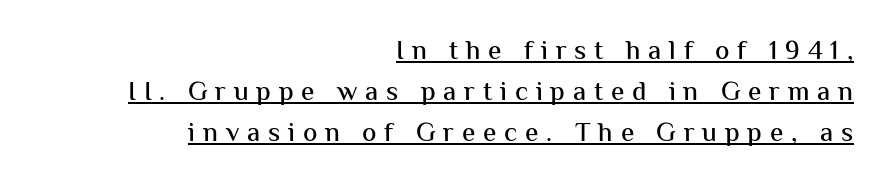
The image shows 27 px text type, upright; set right-aligned, normal line spacing (1.51x), unusually wide letter spacing (+0.29 em), underlined.
